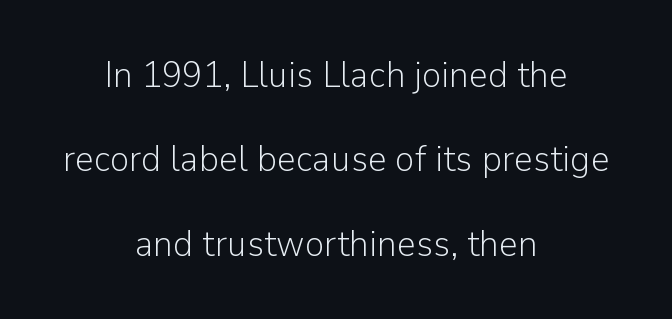
Q: Is the text bold? A: No.
Q: Is the text italic (slanted)? A: No, it is upright.
Q: Is the typeface a serif or a sans-serif typeface? A: Sans-serif.
Q: Is the text underlined? A: No.
Q: How is the paragraph aligned? A: Centered.
Q: Is the spacing between letters normal or unusually wide? A: Normal.
Q: Is the spacing between lines tight, normal or loose? A: Loose.
Q: Width (condensed, normal, or wide)? A: Normal.
Q: Stroke contrast? A: Low.
Q: x-height? A: Medium.
Q: Monospaced? A: No.
